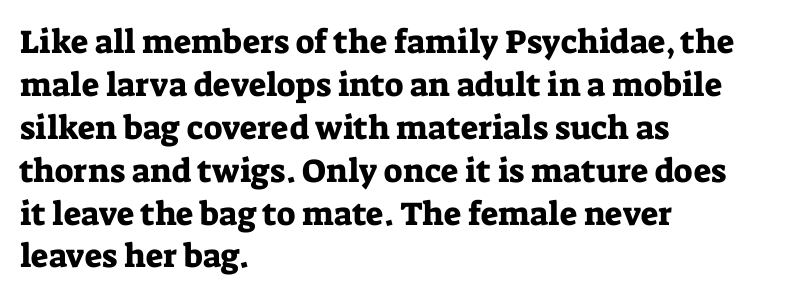
The letters advance in unequal steps, a hallmark of proportional type. Posture: vertical. Typographically, this falls in the serif category. The line-height multiplier appears to be the usual default. In CSS terms this would be text-align: left. Letter spacing: default.
